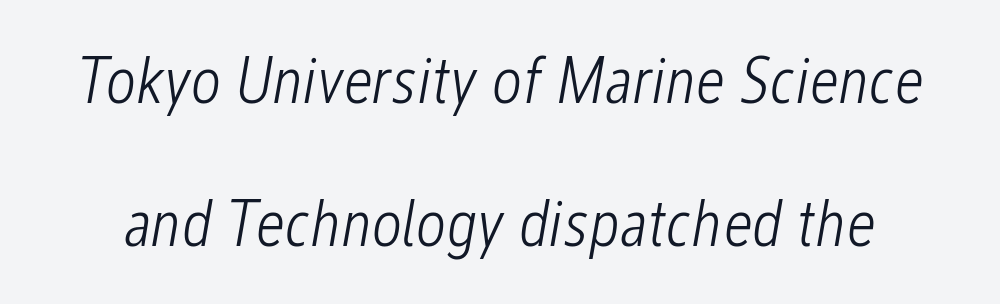
The image shows 66 px light, condensed type, italic (leaning right); set loose line spacing (2.16x), normal letter spacing, not underlined; low stroke contrast and a medium x-height.
